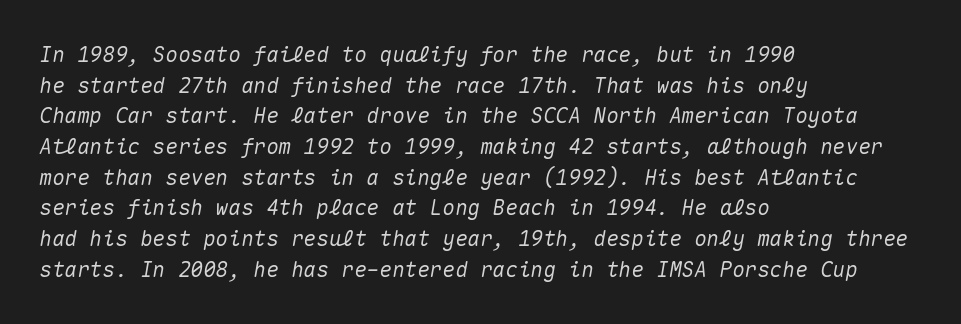
Q: Is the text italic (slanted)? A: Yes, it leans right by about 10 degrees.
Q: Is the text underlined? A: No.
Q: How is the paragraph aligned? A: Left-aligned.
Q: Is the spacing between letters normal or unusually wide? A: Normal.
Q: Is the spacing between lines tight, normal or loose? A: Normal.
